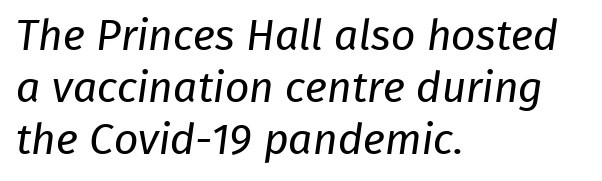
Does extra space separate the letters? No, they use regular spacing. The gap between lines stays unmarked. Each stroke keeps to a modest, everyday thickness or less. These lines are rendered in a variable-pitch font. Layout note: lines flush left. I'd call this a sans setting — the letters go barefoot.
